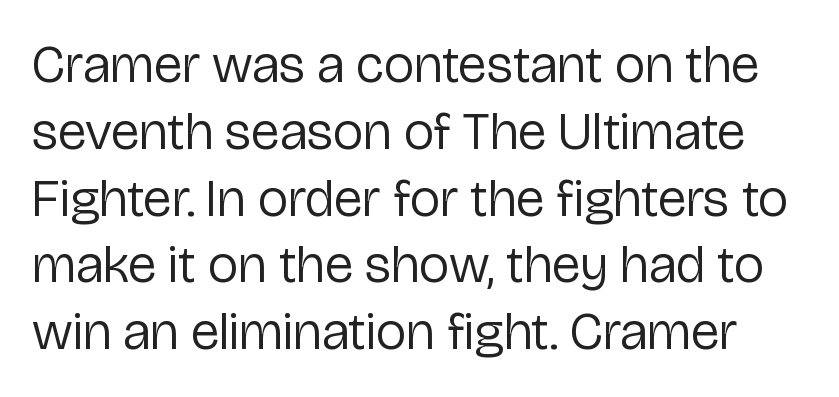
{"serif": "no", "italic": "no", "bold": "no", "weight": "regular", "width": "normal", "stroke_contrast": "low", "x_height": "medium", "monospaced": "no", "underline": "no", "line_spacing": "normal", "line_spacing_ratio": 1.26, "letter_spacing": "normal", "letter_spacing_em": 0.0, "glyph_px": 53}
